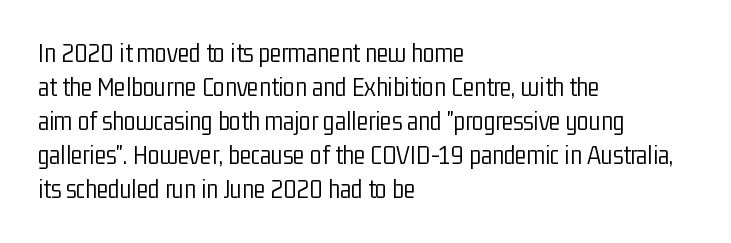
The image shows 27 px text type, upright; set left-aligned, normal line spacing (1.26x), normal letter spacing, not underlined.
